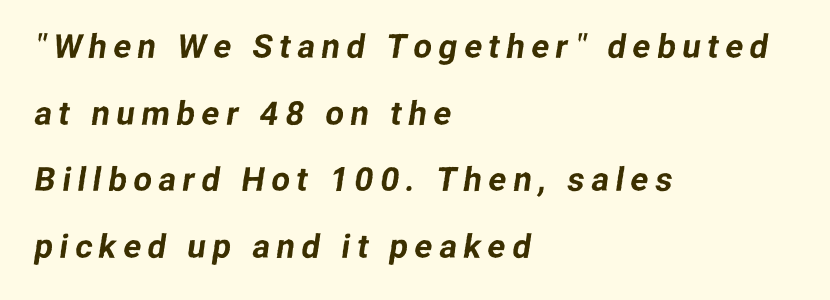
Proportional: the letters do not fall into vertical columns. Substantial extra tracking has been applied to these lines. The text block is weighted toward the left margin, trailing off unevenly rightward. Only glyphs here, with clear space below each row. The lines are spread far apart with generous leading.
